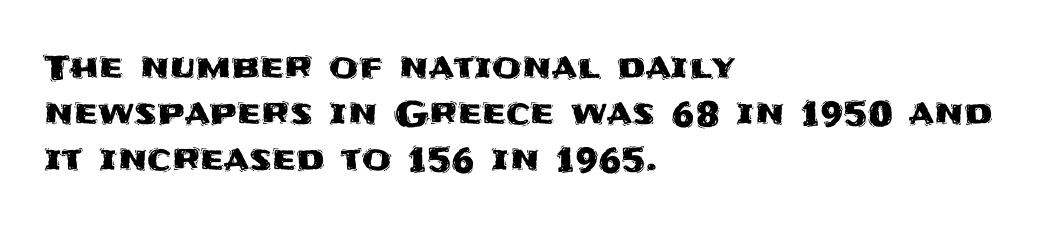
Q: Is the text italic (slanted)? A: No, it is upright.
Q: Is the typeface a serif or a sans-serif typeface? A: Sans-serif.
Q: Is the text underlined? A: No.
Q: How is the paragraph aligned? A: Left-aligned.
Q: Is the spacing between letters normal or unusually wide? A: Normal.
Q: Is the spacing between lines tight, normal or loose? A: Normal.
Q: Width (condensed, normal, or wide)? A: Normal.
Q: Stroke contrast? A: Medium.
Q: x-height? A: Large.
Q: Monospaced? A: No.
